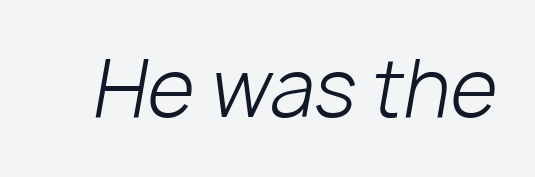
The image shows 77 px light type, italic (leaning right); set normal letter spacing, not underlined; low stroke contrast and a medium x-height.
